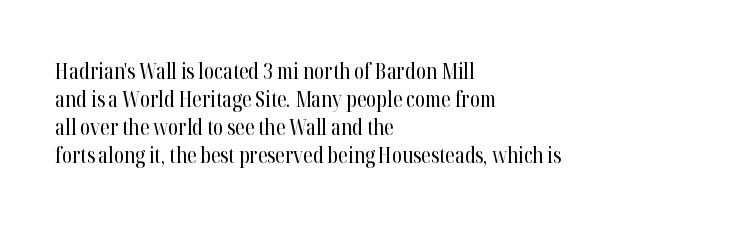
No extra ink here — the face is not bold. Students, observe: this is what conventionally led text looks like. Visually the block forms a straight wall on the left and a jagged coastline on the right. Clear beneath every line of the passage.
